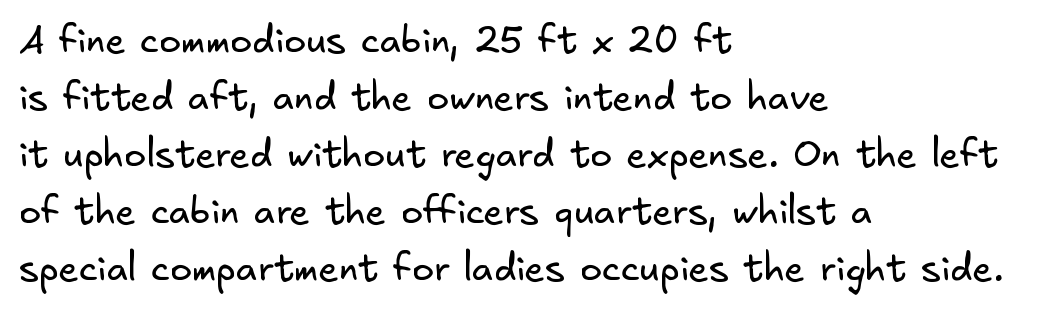
{"serif": "no", "bold": "no", "weight": "regular", "width": "normal", "stroke_contrast": "low", "x_height": "small", "underline": "no", "align": "left", "line_spacing": "normal", "line_spacing_ratio": 1.54, "letter_spacing": "normal", "letter_spacing_em": 0.0, "glyph_px": 37}
